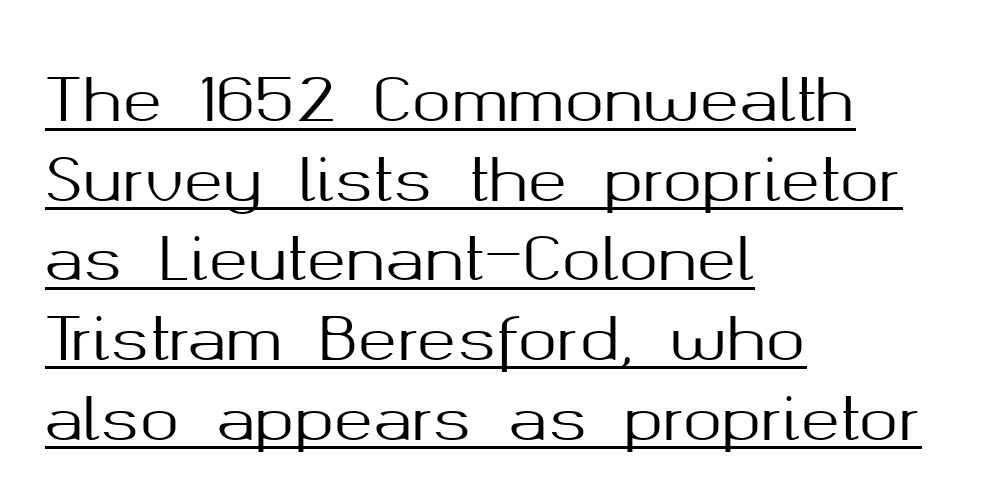
The image shows 59 px sans-serif type, upright; set left-aligned, normal line spacing (1.35x), normal letter spacing, underlined; medium stroke contrast and a medium x-height.
